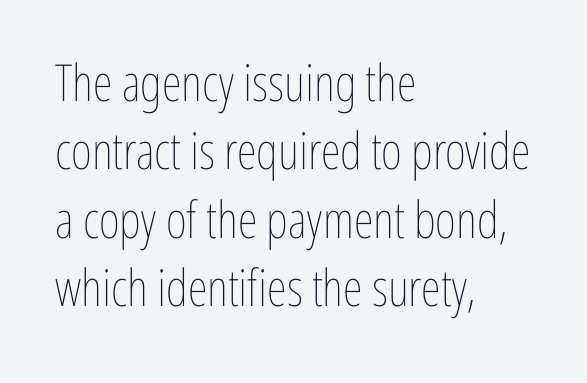
Q: Is the text bold? A: No.
Q: Is the text italic (slanted)? A: No, it is upright.
Q: Is the text underlined? A: No.
Q: How is the paragraph aligned? A: Left-aligned.
Q: Is the spacing between letters normal or unusually wide? A: Normal.
Q: Is the spacing between lines tight, normal or loose? A: Normal.
Q: Width (condensed, normal, or wide)? A: Condensed.
Q: Stroke contrast? A: Low.
Q: x-height? A: Medium.
Q: Monospaced? A: No.
